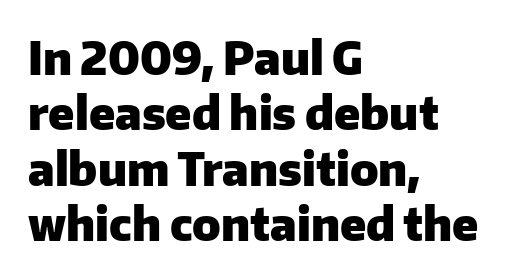
{"serif": "no", "italic": "no", "bold": "yes", "weight": "heavy", "width": "normal", "stroke_contrast": "low", "x_height": "medium", "monospaced": "no", "underline": "no", "align": "left", "line_spacing_ratio": 1.23, "letter_spacing": "normal", "letter_spacing_em": 0.0, "glyph_px": 45}
